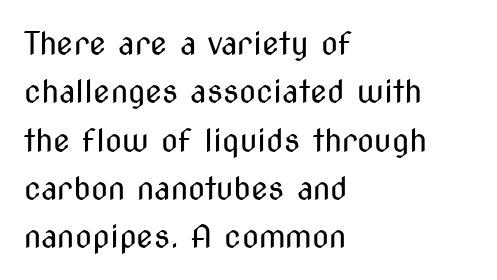
The image shows 31 px regular-weight, condensed sans-serif type, upright; set left-aligned, normal line spacing (1.56x), normal letter spacing, not underlined; medium stroke contrast and a medium x-height.
